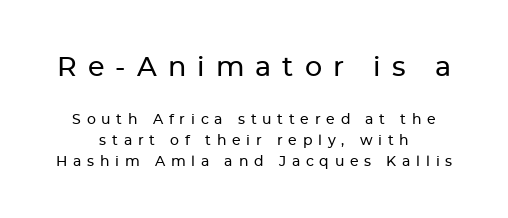
The image shows 27 px text type, upright; set centered, normal line spacing (1.5x), unusually wide letter spacing (+0.41 em), not underlined; the first (top) block is 1.93x larger.
